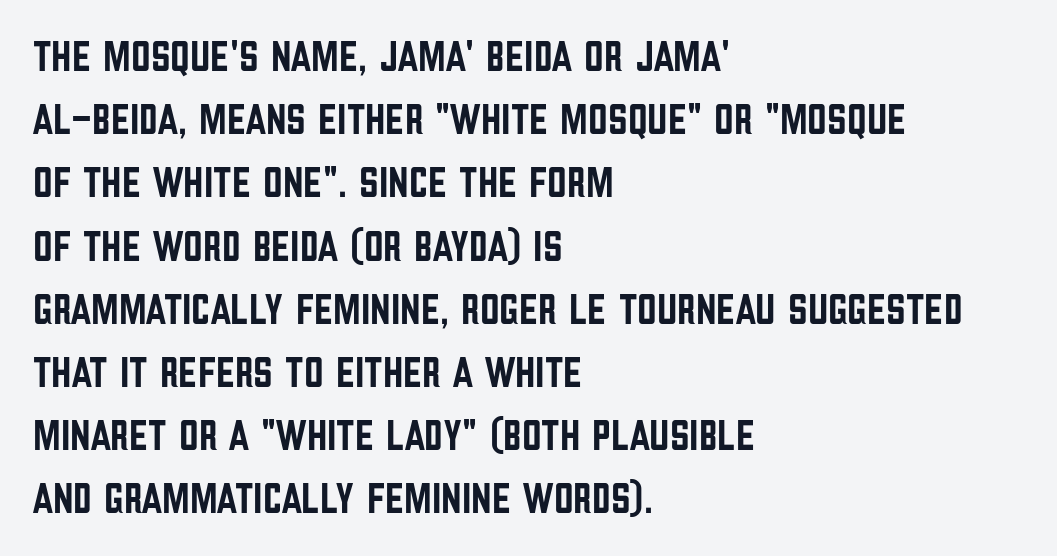
Q: Is the text italic (slanted)? A: No, it is upright.
Q: Is the typeface a serif or a sans-serif typeface? A: Sans-serif.
Q: Is the text underlined? A: No.
Q: How is the paragraph aligned? A: Left-aligned.
Q: Is the spacing between letters normal or unusually wide? A: Normal.
Q: Is the spacing between lines tight, normal or loose? A: Normal.
Q: Width (condensed, normal, or wide)? A: Condensed.
Q: Stroke contrast? A: Low.
Q: x-height? A: Large.
Q: Monospaced? A: No.
